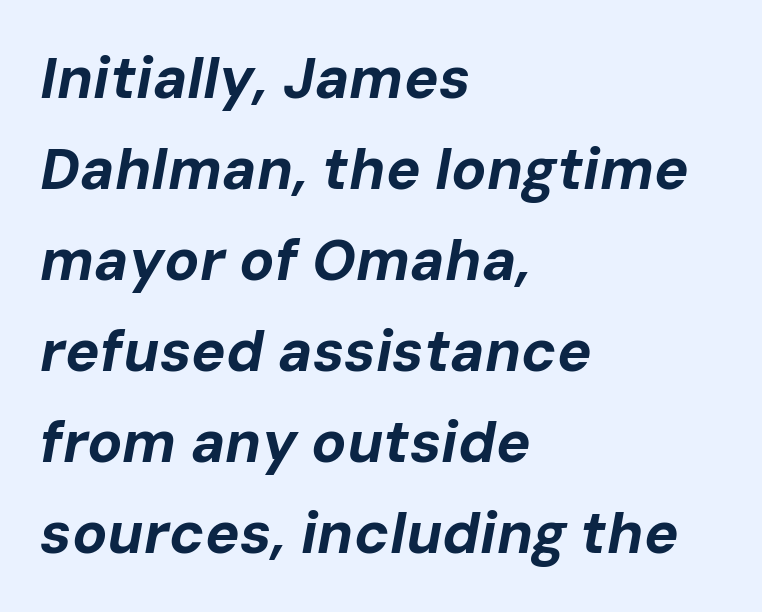
Q: Is the text bold? A: Yes.
Q: Is the text italic (slanted)? A: Yes, it leans right by about 10 degrees.
Q: Is the text underlined? A: No.
Q: How is the paragraph aligned? A: Left-aligned.
Q: Is the spacing between letters normal or unusually wide? A: Normal.
Q: Is the spacing between lines tight, normal or loose? A: Normal.
Q: Width (condensed, normal, or wide)? A: Normal.
Q: Stroke contrast? A: Low.
Q: x-height? A: Medium.
Q: Monospaced? A: No.
